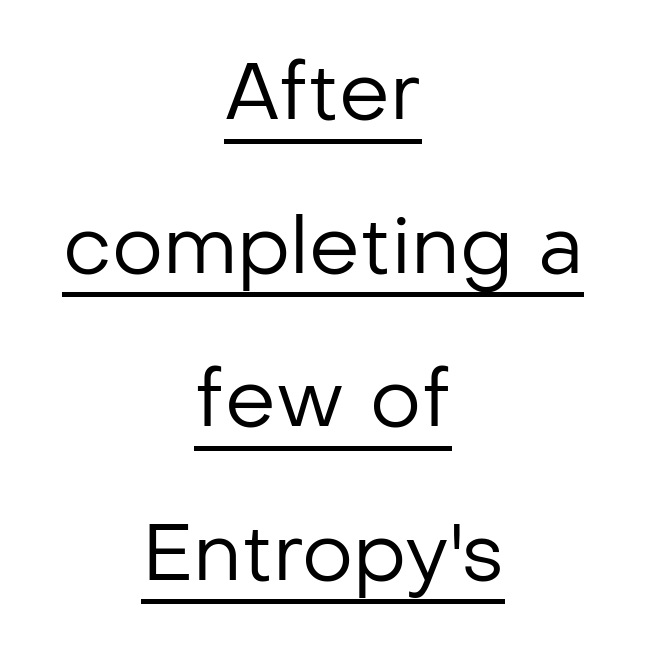
Q: Is the text bold? A: No.
Q: Is the text italic (slanted)? A: No, it is upright.
Q: Is the typeface a serif or a sans-serif typeface? A: Sans-serif.
Q: Is the text underlined? A: Yes.
Q: How is the paragraph aligned? A: Centered.
Q: Is the spacing between letters normal or unusually wide? A: Normal.
Q: Is the spacing between lines tight, normal or loose? A: Loose.
Q: Width (condensed, normal, or wide)? A: Normal.
Q: Stroke contrast? A: Low.
Q: x-height? A: Medium.
Q: Monospaced? A: No.
